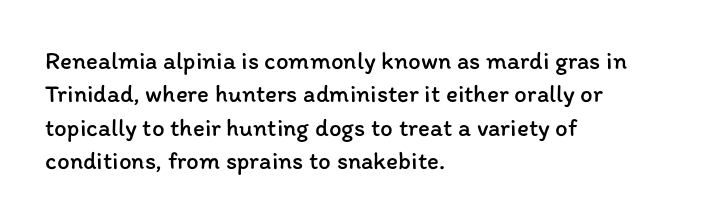
Notice how the stems are strictly vertical — no italics here. Clear beneath every line of the passage. Compared with typical paragraphs, the rows here are spaced about the same. The letters look calm and open, with moderate or lighter stems. Spacing between characters is what you'd get straight out of the box.
